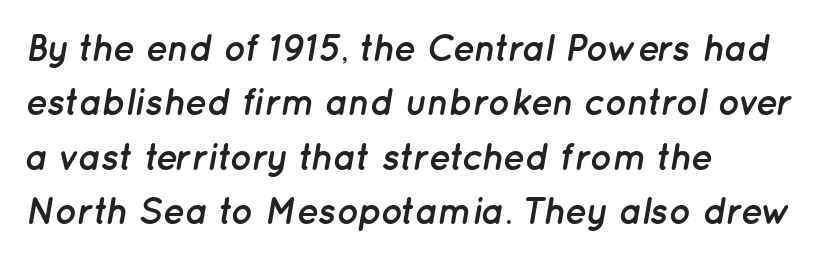
{"italic": "yes", "lean": "right", "slant_degrees": 12, "bold": "yes", "weight": "semibold", "width": "normal", "stroke_contrast": "low", "x_height": "medium", "monospaced": "no", "underline": "no", "align": "left", "line_spacing": "normal", "line_spacing_ratio": 1.47, "letter_spacing": "normal", "letter_spacing_em": 0.0, "glyph_px": 37}
